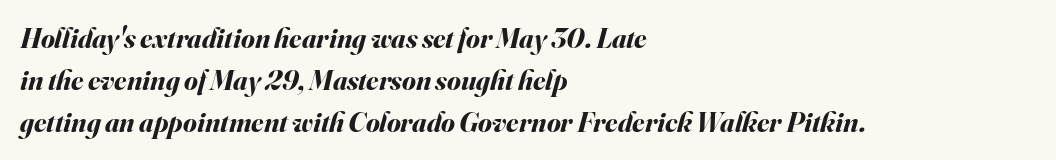
Compared with an ordinary text face, these strokes are far heavier — a full bold. Clear beneath every line of the passage. The designer left line spacing at the default. The glyphs look as if they've been sheared to an angle. The paragraph has a hard left edge and a soft right edge.
